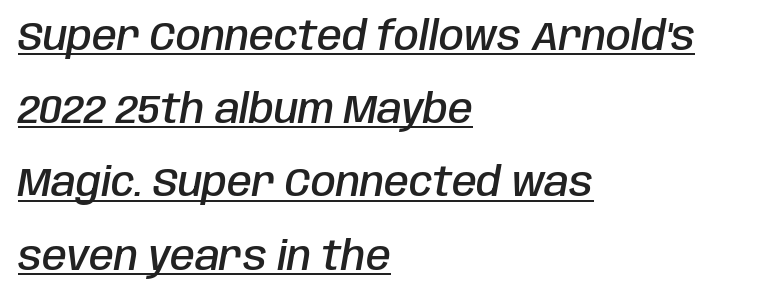
Caption: semibold face, moderately heavy strokes. Is this a fixed-width face? No — the glyphs have proportional, varying widths. Slant detected: the letters are inclined. Does the copy run flush right? No — it runs flush left.
